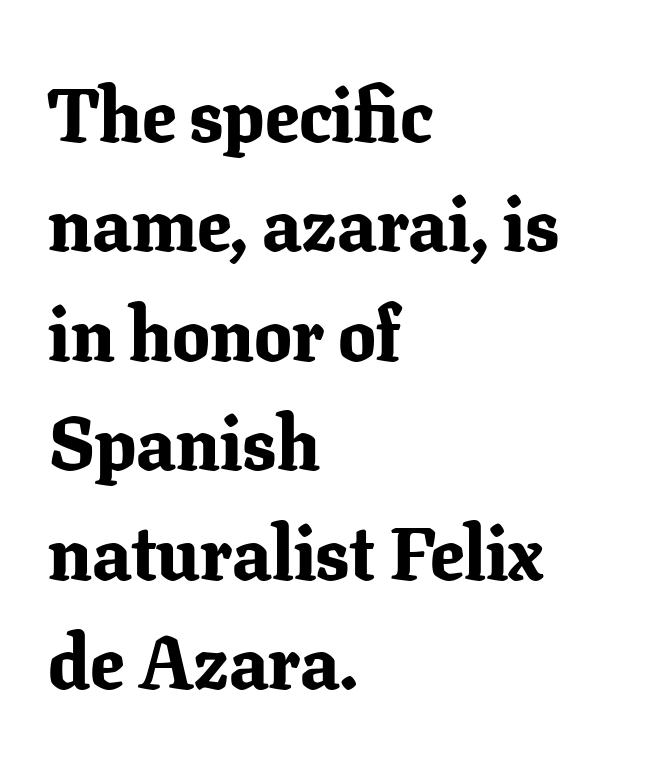
{"serif": "yes", "italic": "no", "bold": "yes", "weight": "bold", "width": "normal", "stroke_contrast": "low", "x_height": "medium", "monospaced": "no", "underline": "no", "align": "left", "line_spacing": "normal", "line_spacing_ratio": 1.46, "letter_spacing": "normal", "letter_spacing_em": 0.0, "glyph_px": 75}
